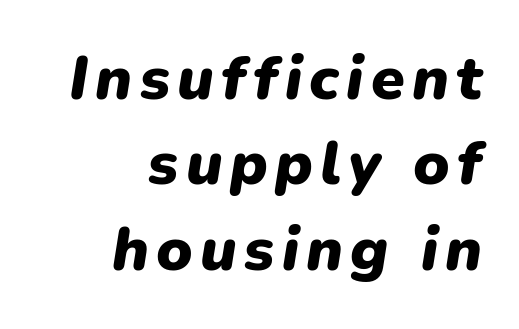
Q: Is the text bold? A: Yes.
Q: Is the text italic (slanted)? A: Yes, it leans right by about 9 degrees.
Q: Is the text underlined? A: No.
Q: How is the paragraph aligned? A: Right-aligned.
Q: Is the spacing between lines tight, normal or loose? A: Normal.
Q: Width (condensed, normal, or wide)? A: Normal.
Q: Stroke contrast? A: Low.
Q: x-height? A: Medium.
Q: Monospaced? A: No.
